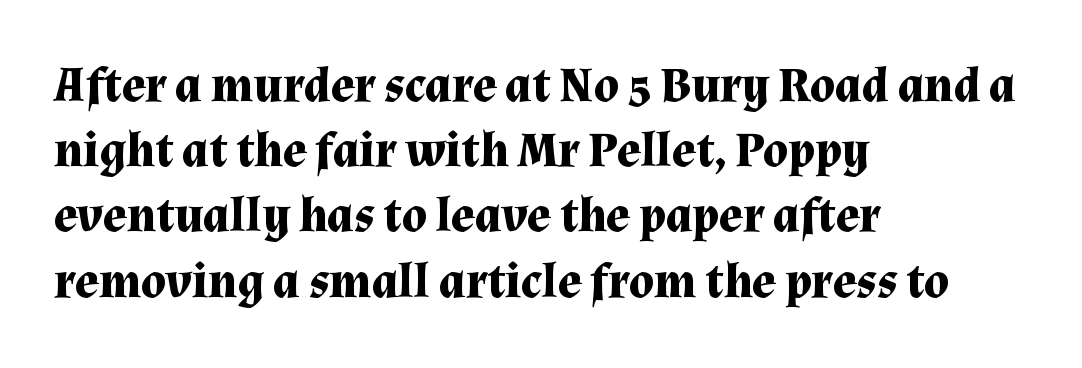
{"serif": "yes", "italic": "no", "bold": "yes", "weight": "bold", "width": "normal", "stroke_contrast": "medium", "x_height": "medium", "monospaced": "no", "underline": "no", "align": "left", "line_spacing": "normal", "line_spacing_ratio": 1.33, "letter_spacing": "normal", "letter_spacing_em": 0.0, "glyph_px": 49}
